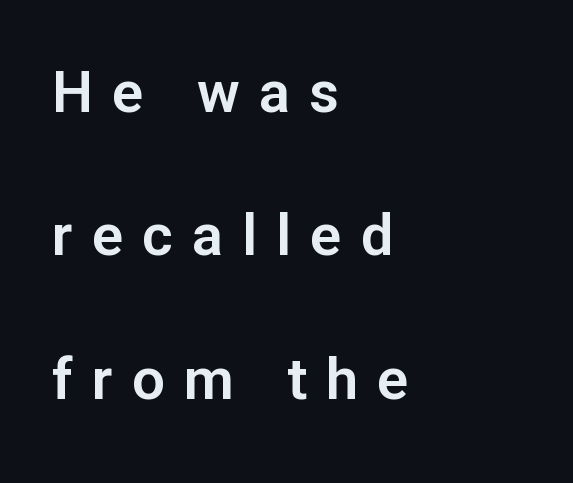
{"serif": "no", "italic": "no", "width": "normal", "stroke_contrast": "low", "x_height": "medium", "monospaced": "no", "underline": "no", "align": "left", "line_spacing": "loose", "line_spacing_ratio": 2.47, "letter_spacing": "wide", "letter_spacing_em": 0.33, "glyph_px": 58}
